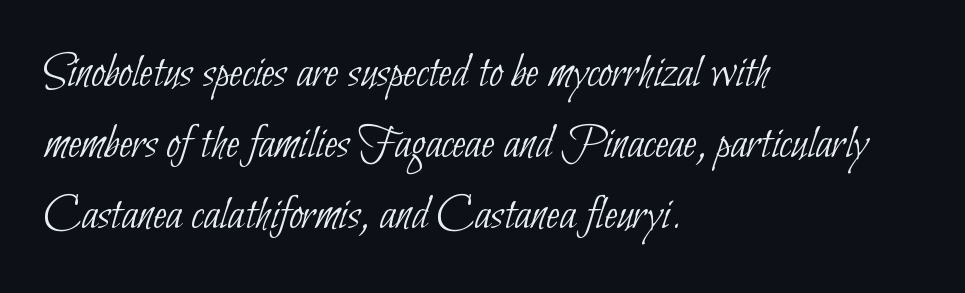
Q: Is the text bold? A: No.
Q: Is the typeface a serif or a sans-serif typeface? A: Sans-serif.
Q: Is the text underlined? A: No.
Q: How is the paragraph aligned? A: Left-aligned.
Q: Is the spacing between letters normal or unusually wide? A: Normal.
Q: Is the spacing between lines tight, normal or loose? A: Normal.
Q: Width (condensed, normal, or wide)? A: Condensed.
Q: Stroke contrast? A: Low.
Q: x-height? A: Small.
Q: Monospaced? A: No.
